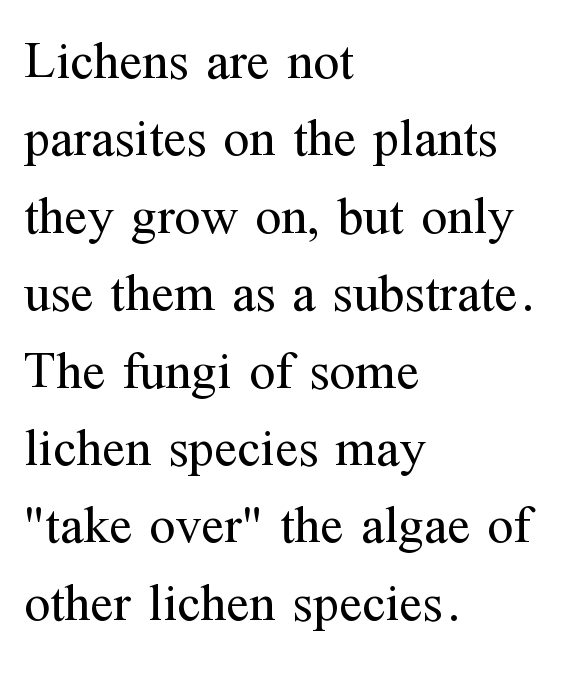
Nope, not italic — everything's standing straight. The font family rendered here belongs to the serif group. Is the letter spacing exaggerated? No — it looks like the ordinary default. Summary of weight: not heavy and not bold.
